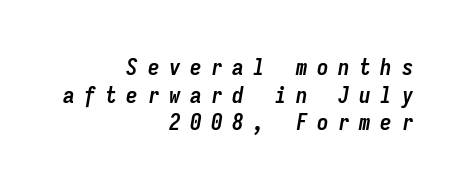
Q: Is the text bold? A: Yes.
Q: Is the text italic (slanted)? A: Yes, it leans right by about 9 degrees.
Q: Is the text underlined? A: No.
Q: How is the paragraph aligned? A: Right-aligned.
Q: Is the spacing between letters normal or unusually wide? A: Unusually wide.
